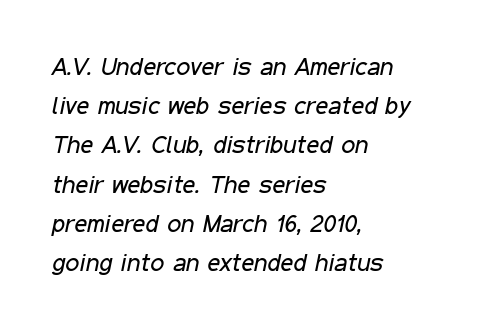
The image shows 25 px text type, italic (leaning right); set left-aligned, normal line spacing (1.57x), normal letter spacing, not underlined.
